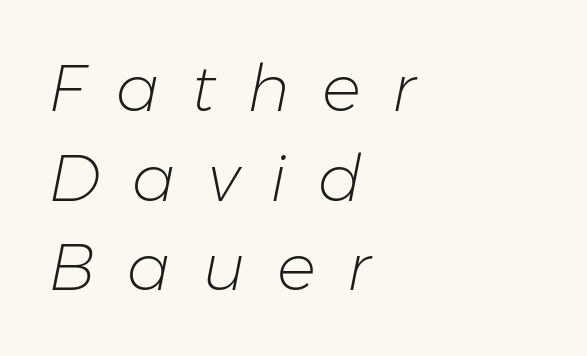
Q: Is the text bold? A: No.
Q: Is the text italic (slanted)? A: Yes, it leans right by about 11 degrees.
Q: Is the text underlined? A: No.
Q: How is the paragraph aligned? A: Left-aligned.
Q: Is the spacing between letters normal or unusually wide? A: Unusually wide.
Q: Is the spacing between lines tight, normal or loose? A: Normal.
Q: Width (condensed, normal, or wide)? A: Normal.
Q: Stroke contrast? A: Low.
Q: x-height? A: Medium.
Q: Monospaced? A: No.
